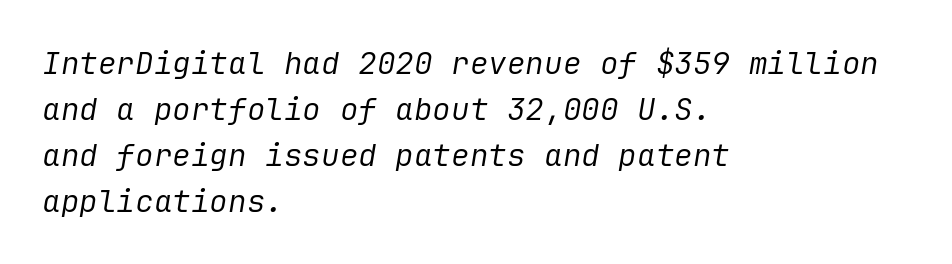
The space directly below the letters is spotless. The lines sit at an ordinary, default distance from one another. The tracking reads as untouched default to a designer's eye. The weight tops out at a normal text grade.
